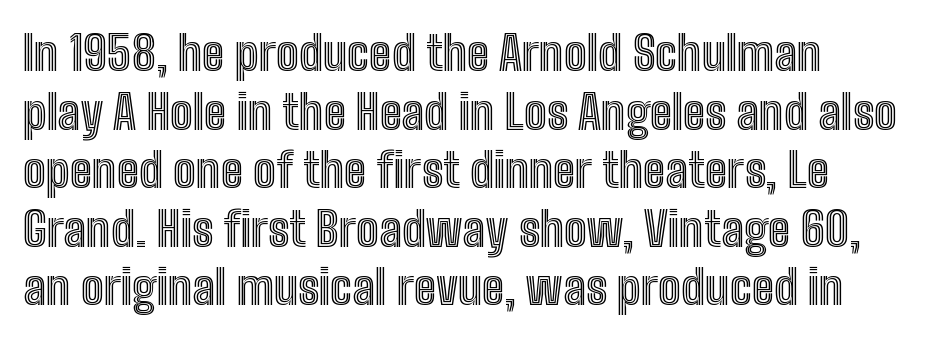
Q: Is the text italic (slanted)? A: No, it is upright.
Q: Is the text underlined? A: No.
Q: Is the spacing between letters normal or unusually wide? A: Normal.
Q: Width (condensed, normal, or wide)? A: Condensed.
Q: x-height? A: Medium.
Q: Monospaced? A: No.
